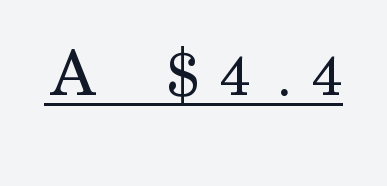
Q: Is the text bold? A: No.
Q: Is the text italic (slanted)? A: No, it is upright.
Q: Is the typeface a serif or a sans-serif typeface? A: Serif.
Q: Is the text underlined? A: Yes.
Q: Is the spacing between letters normal or unusually wide? A: Unusually wide.
Q: Width (condensed, normal, or wide)? A: Normal.
Q: Stroke contrast? A: Medium.
Q: x-height? A: Medium.
Q: Monospaced? A: No.
